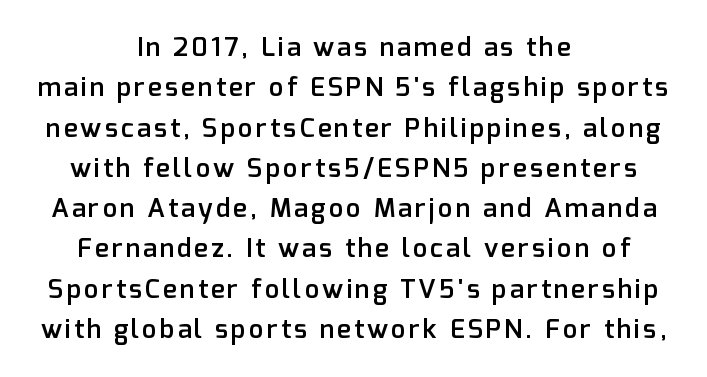
{"italic": "no", "bold": "semi", "underline": "no", "align": "center", "line_spacing": "normal", "line_spacing_ratio": 1.55, "glyph_px": 26}
